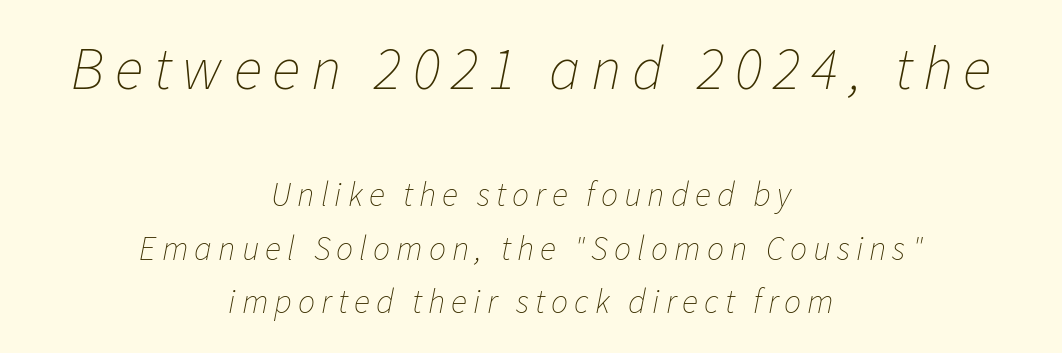
Here the first block reads like a headline and the second like body copy. Do the characters align in a grid? No, the font is proportional. The characters are drawn with everyday or finer stroke widths. The compositor balanced each line on the midline.
